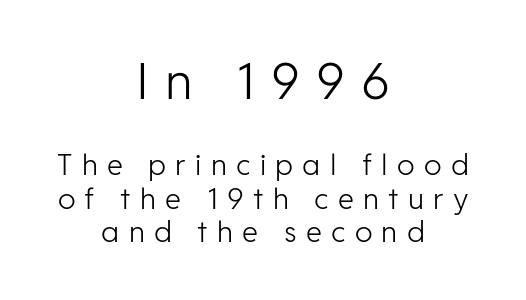
The space between consecutive lines is stingy. Stem width sits at or under what a default text font uses. The font's upright variant was chosen for this text. The initial chunk of copy outweighs the following chunk in type size. Nothing sits at the stroke ends, so this counts as sans-serif.
